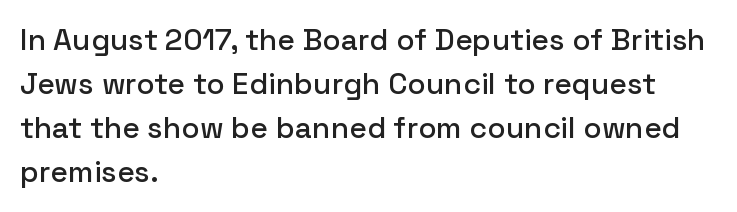
The zone under the glyphs is completely vacant. Nothing unusual about the tracking: characters are spaced as the font intends. Regular leading. Each letter keeps its own natural width here, so spacing adapts to shape.
